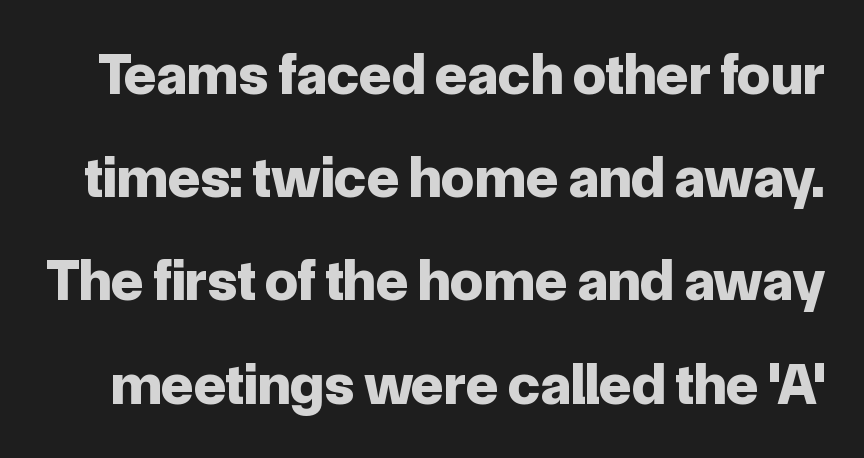
{"serif": "no", "italic": "no", "bold": "yes", "weight": "bold", "width": "normal", "stroke_contrast": "low", "x_height": "medium", "monospaced": "no", "underline": "no", "line_spacing_ratio": 1.75, "letter_spacing": "normal", "letter_spacing_em": 0.0, "glyph_px": 59}
